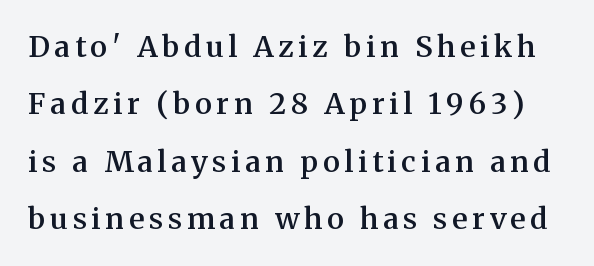
{"serif": "yes", "italic": "no", "bold": "semi", "weight": "semibold", "width": "normal", "stroke_contrast": "medium", "x_height": "medium", "monospaced": "no", "underline": "no", "line_spacing": "loose", "line_spacing_ratio": 1.98, "glyph_px": 29}
